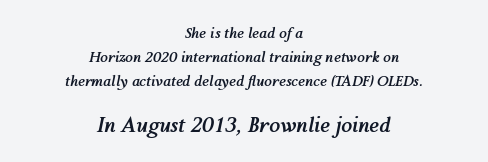
Q: Is the text bold? A: Yes.
Q: Is the text italic (slanted)? A: Yes, it leans right by about 12 degrees.
Q: Is the text underlined? A: No.
Q: How is the paragraph aligned? A: Centered.
Q: Is the spacing between letters normal or unusually wide? A: Normal.
Q: Which block of text is set in a larger size, the first (top) or the second (bottom)? A: The second (bottom) one.
